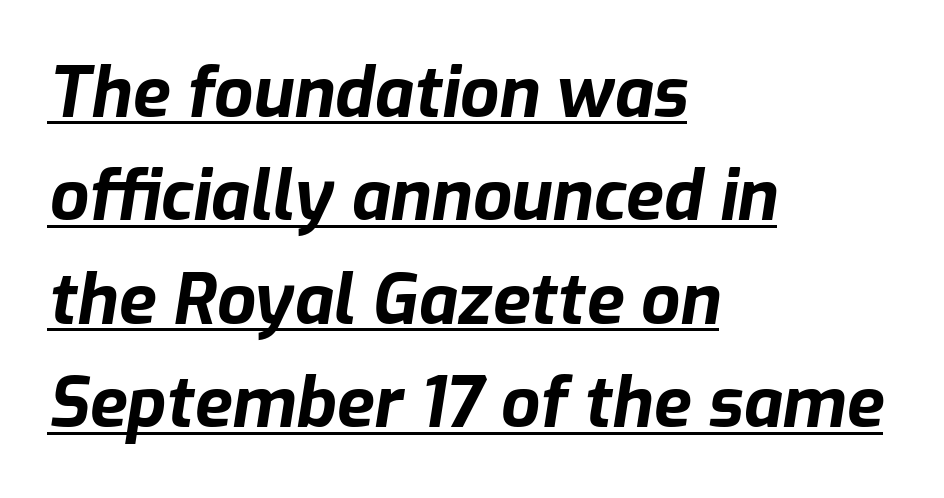
{"italic": "yes", "lean": "right", "slant_degrees": 9, "bold": "yes", "weight": "bold", "width": "normal", "stroke_contrast": "low", "x_height": "medium", "monospaced": "no", "underline": "yes", "align": "left", "line_spacing": "normal", "line_spacing_ratio": 1.5, "letter_spacing": "normal", "letter_spacing_em": 0.0, "glyph_px": 69}
